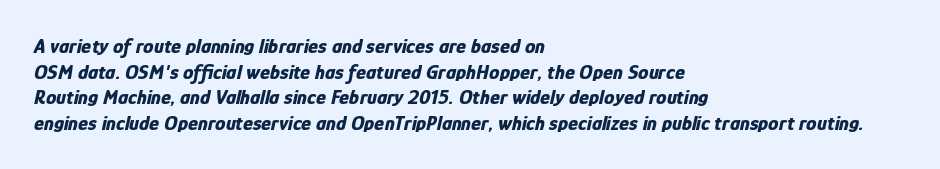
These lines keep a tight, regular rhythm from letter to letter. Just letters on the line, the space beneath them empty. Stroke thickness is high; the sample reads as a true bold. Looking at the ascenders, they clearly lean. Short and long lines alike share a common starting point at left.
